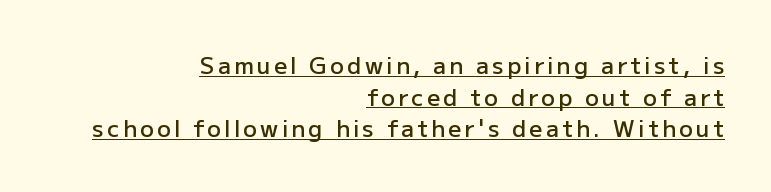
Q: Is the text bold? A: Semi-bold.
Q: Is the text italic (slanted)? A: No, it is upright.
Q: Is the text underlined? A: Yes.
Q: How is the paragraph aligned? A: Right-aligned.
Q: Is the spacing between lines tight, normal or loose? A: Normal.
